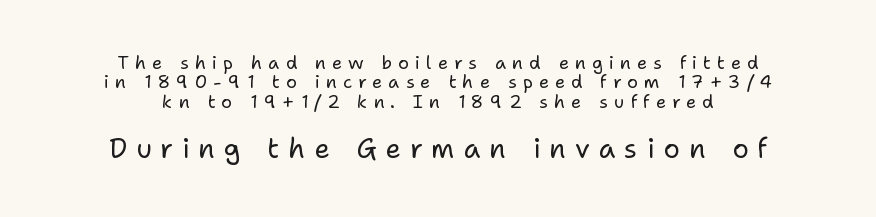
Q: Is the text bold? A: No.
Q: Is the text italic (slanted)? A: No, it is upright.
Q: Is the text underlined? A: No.
Q: How is the paragraph aligned? A: Centered.
Q: Is the spacing between letters normal or unusually wide? A: Unusually wide.
Q: Is the spacing between lines tight, normal or loose? A: Tight.
Q: Which block of text is set in a larger size, the first (top) or the second (bottom)? A: The second (bottom) one.
